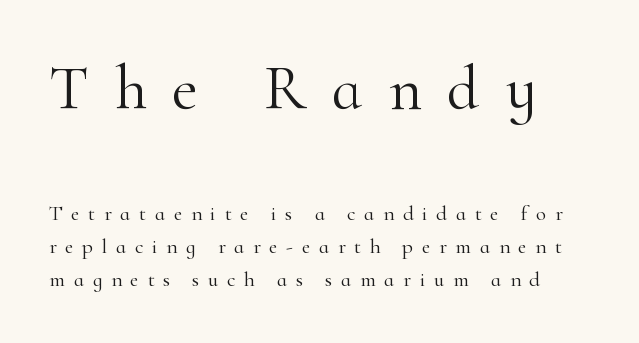
{"serif": "yes", "italic": "no", "bold": "no", "weight": "light", "width": "normal", "stroke_contrast": "high", "x_height": "small", "monospaced": "no", "underline": "no", "line_spacing": "normal", "line_spacing_ratio": 1.59, "letter_spacing": "wide", "letter_spacing_em": 0.41, "larger_block": "first", "size_ratio": 3.0, "glyph_px": 63}
